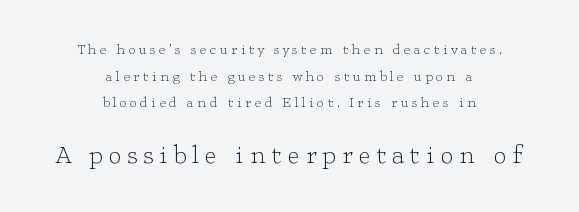
{"italic": "no", "bold": "no", "underline": "no", "align": "center", "line_spacing": "loose", "line_spacing_ratio": 1.91, "letter_spacing": "wide", "letter_spacing_em": 0.24, "larger_block": "second", "size_ratio": 1.79, "glyph_px": 25}
